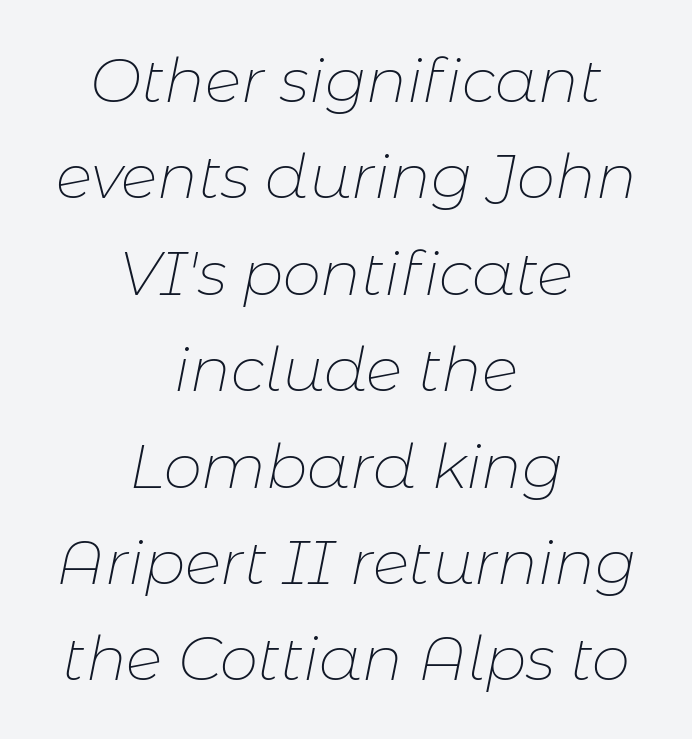
The image shows 61 px thin type, italic (leaning right); set centered, normal line spacing (1.58x), normal letter spacing, not underlined; low stroke contrast and a medium x-height.
